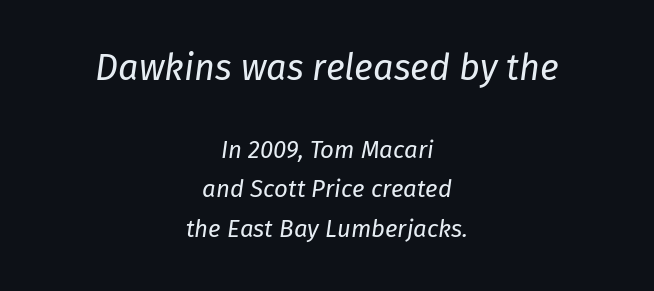
Look at the glyph heights: the upper group is clearly the bigger setting. Reading down the column, the eye jumps a familiar distance to each next line. Observe the lean: these are italic letterforms. Stems here are at most as thick as an everyday book face. Varying glyph widths throughout — classic text-font behaviour. Clear beneath every line of the passage.
